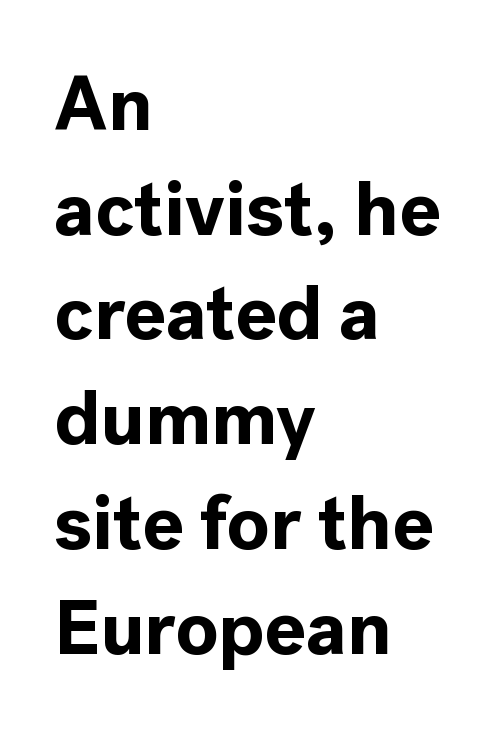
The image shows 77 px bold sans-serif type, upright; set left-aligned, normal line spacing (1.36x), normal letter spacing, not underlined; a medium x-height.
